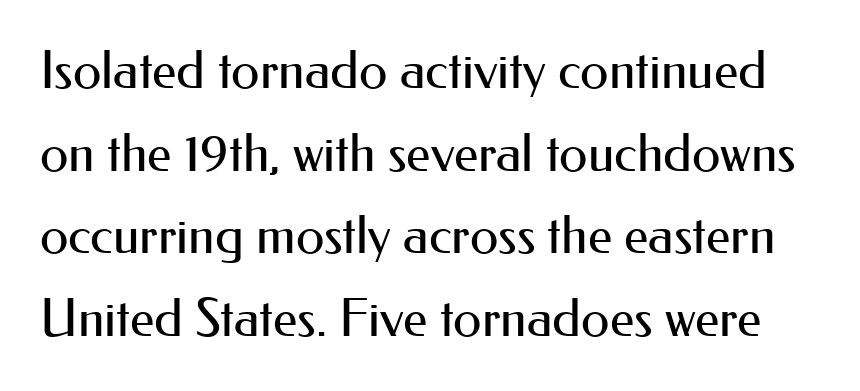
{"serif": "no", "italic": "no", "bold": "no", "weight": "regular", "width": "normal", "stroke_contrast": "medium", "x_height": "small", "monospaced": "no", "underline": "no", "line_spacing": "normal", "line_spacing_ratio": 1.59, "letter_spacing": "normal", "letter_spacing_em": 0.0, "glyph_px": 52}
